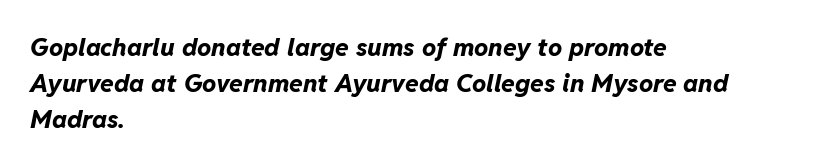
{"italic": "yes", "lean": "right", "slant_degrees": 11, "bold": "yes", "underline": "no", "align": "left", "line_spacing": "normal", "line_spacing_ratio": 1.45, "letter_spacing": "normal", "letter_spacing_em": 0.0, "glyph_px": 25}
